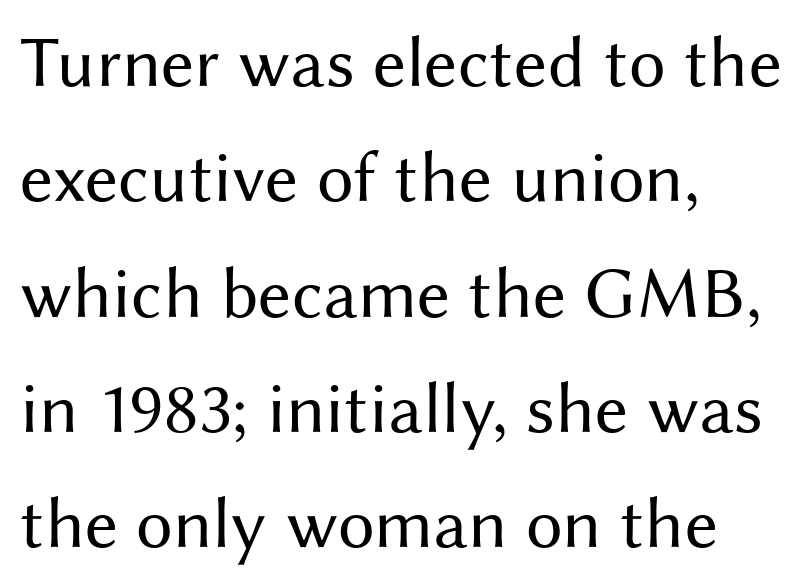
{"serif": "no", "italic": "no", "bold": "no", "weight": "regular", "width": "normal", "stroke_contrast": "medium", "x_height": "medium", "monospaced": "no", "underline": "no", "align": "left", "line_spacing": "normal", "line_spacing_ratio": 1.58, "letter_spacing": "normal", "letter_spacing_em": 0.0, "glyph_px": 73}
